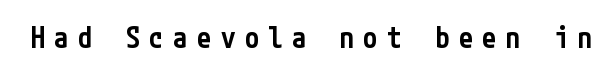
The image shows 29 px semibold, condensed sans-serif type, upright; set unusually wide letter spacing (+0.32 em), not underlined; low stroke contrast and a medium x-height.
